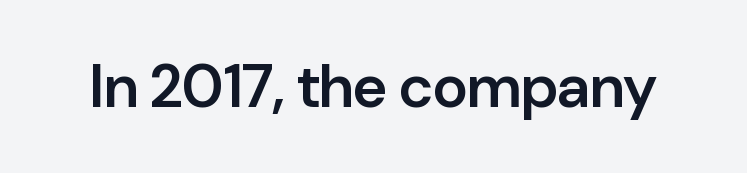
The gaps between neighbouring characters are ordinary and unremarkable. The words here are not underlined. You could not count columns in this text — the font is proportionally spaced. Does the type have serifs? No, each stem ends abruptly. Notice how the stems are strictly vertical — no italics here. A somewhat darkened texture: the type is semibold rather than bold.
